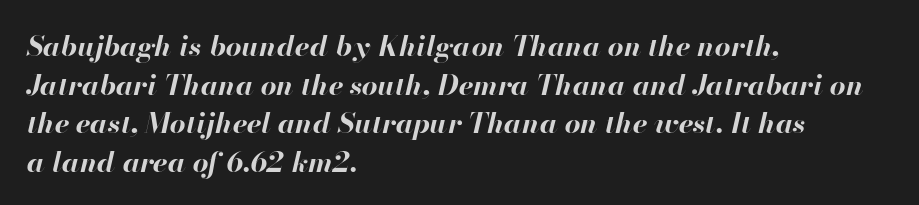
Line starts are locked; line ends wander. The line texture is even and compact thanks to regular tracking. Glance below the letters and you will spot only blank space. Every character sits at an angle, as italics do.
